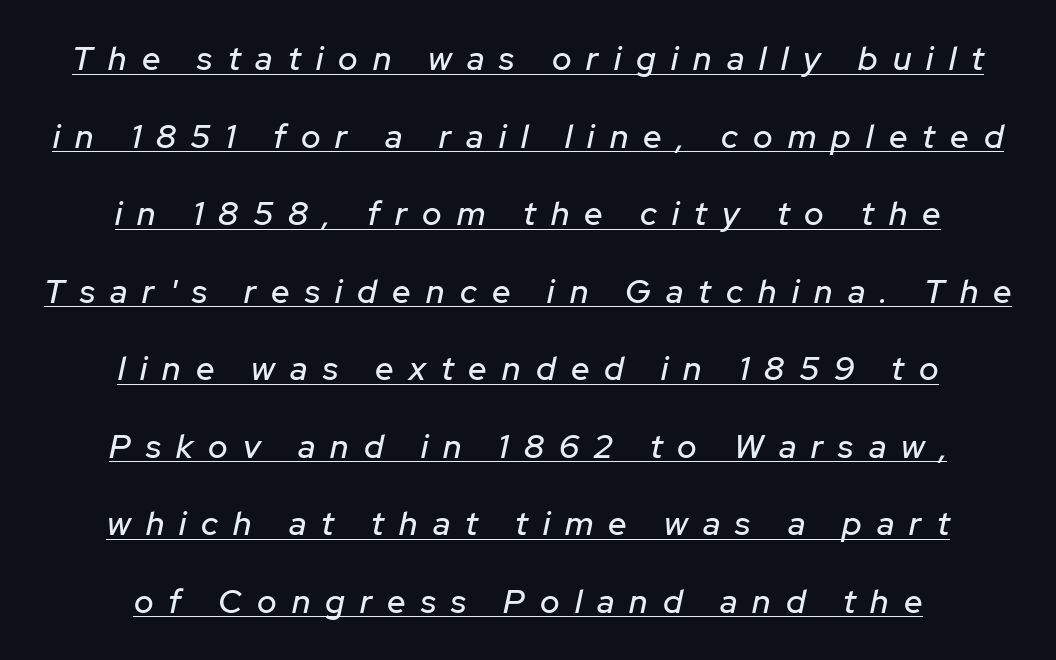
{"italic": "yes", "lean": "right", "slant_degrees": 12, "width": "normal", "stroke_contrast": "low", "x_height": "medium", "monospaced": "no", "underline": "yes", "align": "center", "line_spacing": "loose", "line_spacing_ratio": 2.35, "letter_spacing": "wide", "letter_spacing_em": 0.46, "glyph_px": 33}
